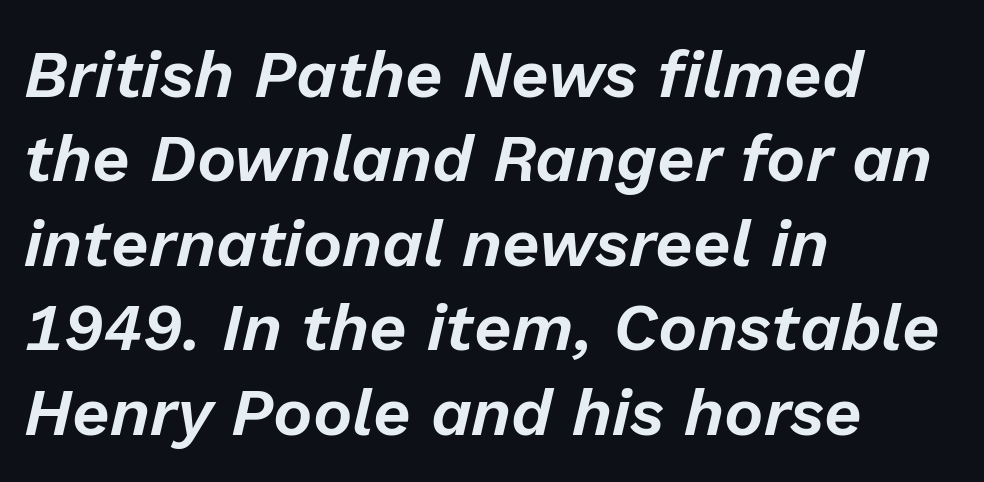
Q: Is the text italic (slanted)? A: Yes, it leans right by about 13 degrees.
Q: Is the text underlined? A: No.
Q: How is the paragraph aligned? A: Left-aligned.
Q: Is the spacing between letters normal or unusually wide? A: Normal.
Q: Is the spacing between lines tight, normal or loose? A: Normal.
Q: Width (condensed, normal, or wide)? A: Normal.
Q: Stroke contrast? A: Low.
Q: x-height? A: Medium.
Q: Monospaced? A: No.
